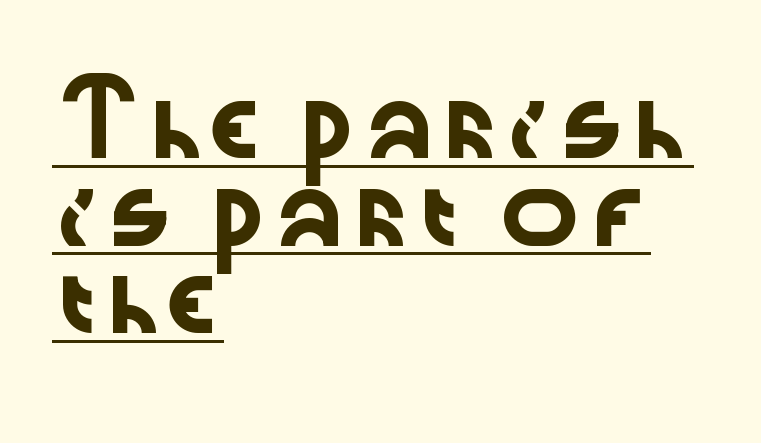
Q: Is the text italic (slanted)? A: No, it is upright.
Q: Is the typeface a serif or a sans-serif typeface? A: Sans-serif.
Q: Is the text underlined? A: Yes.
Q: How is the paragraph aligned? A: Left-aligned.
Q: Is the spacing between letters normal or unusually wide? A: Normal.
Q: Is the spacing between lines tight, normal or loose? A: Normal.
Q: Width (condensed, normal, or wide)? A: Wide.
Q: Stroke contrast? A: Low.
Q: x-height? A: Medium.
Q: Monospaced? A: No.
